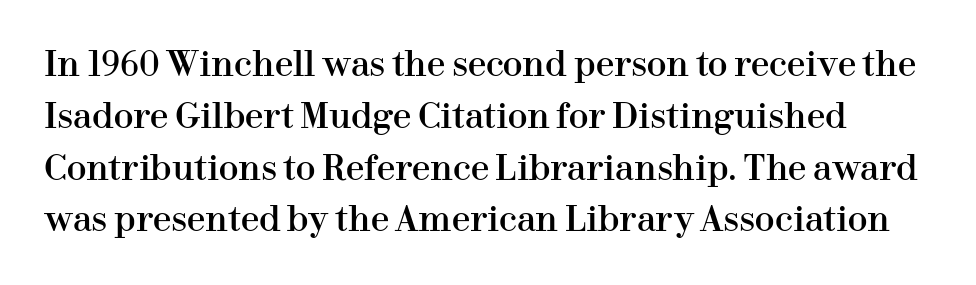
{"serif": "yes", "italic": "no", "width": "normal", "stroke_contrast": "high", "x_height": "medium", "monospaced": "no", "underline": "no", "line_spacing": "normal", "line_spacing_ratio": 1.57, "letter_spacing": "normal", "letter_spacing_em": 0.0, "glyph_px": 33}
